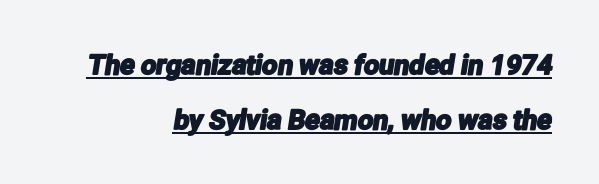
The image shows 27 px text type; set right-aligned, loose line spacing (2.03x), normal letter spacing, underlined.
